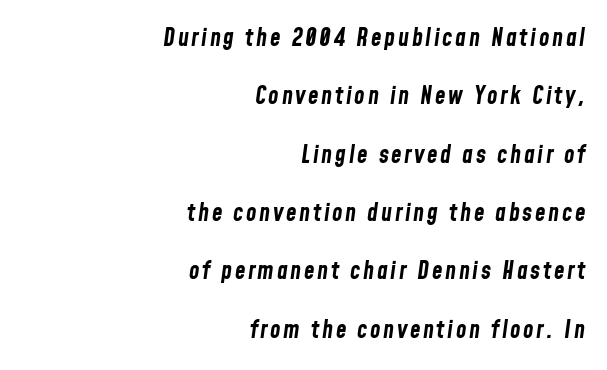
The image shows 24 px bold type, italic (leaning right); set right-aligned, loose line spacing (2.43x), not underlined.
